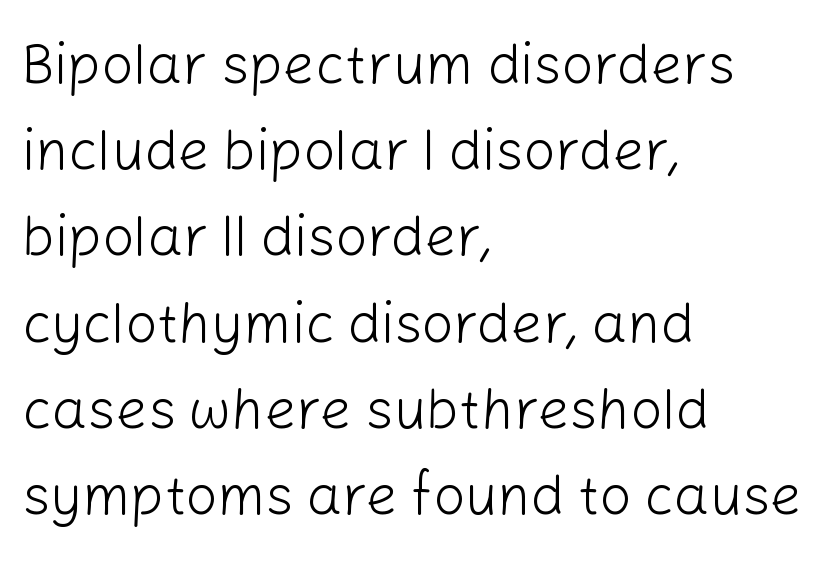
Q: Is the text bold? A: No.
Q: Is the text italic (slanted)? A: No, it is upright.
Q: Is the typeface a serif or a sans-serif typeface? A: Sans-serif.
Q: Is the text underlined? A: No.
Q: How is the paragraph aligned? A: Left-aligned.
Q: Is the spacing between letters normal or unusually wide? A: Normal.
Q: Is the spacing between lines tight, normal or loose? A: Normal.
Q: Width (condensed, normal, or wide)? A: Normal.
Q: Stroke contrast? A: Low.
Q: x-height? A: Medium.
Q: Monospaced? A: No.
